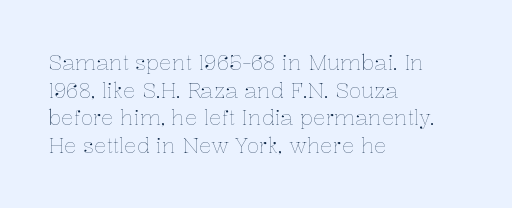
Teacher's note: observe the even left margin — that is flush-left alignment. The line texture is even and compact thanks to regular tracking. The lettering stays uniformly vertical, giving the passage a roman look. The baseline area is clear.
